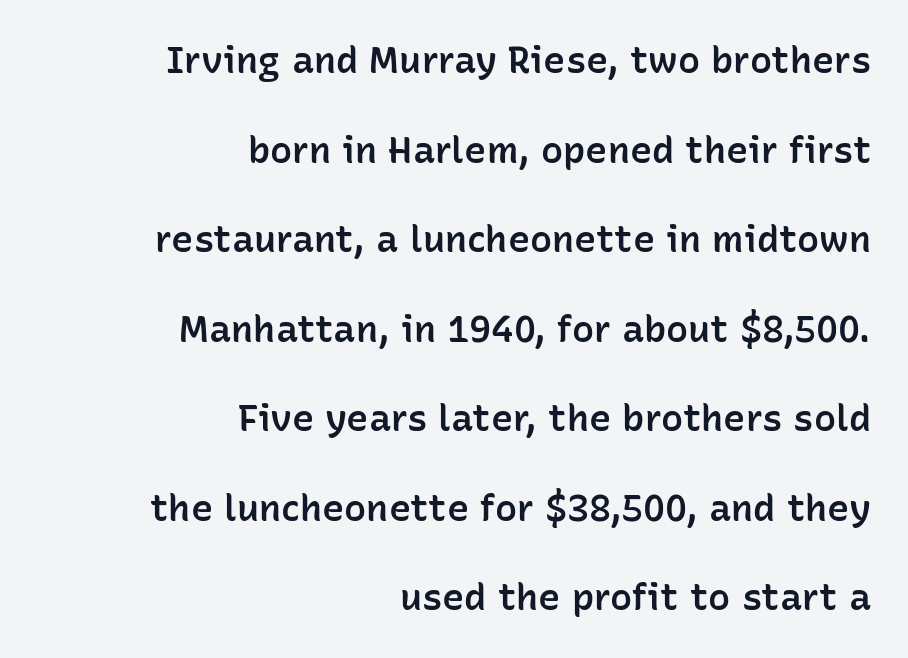
The image shows 37 px semibold sans-serif type, upright; set right-aligned, loose line spacing (2.42x), normal letter spacing, not underlined; low stroke contrast and a medium x-height.
